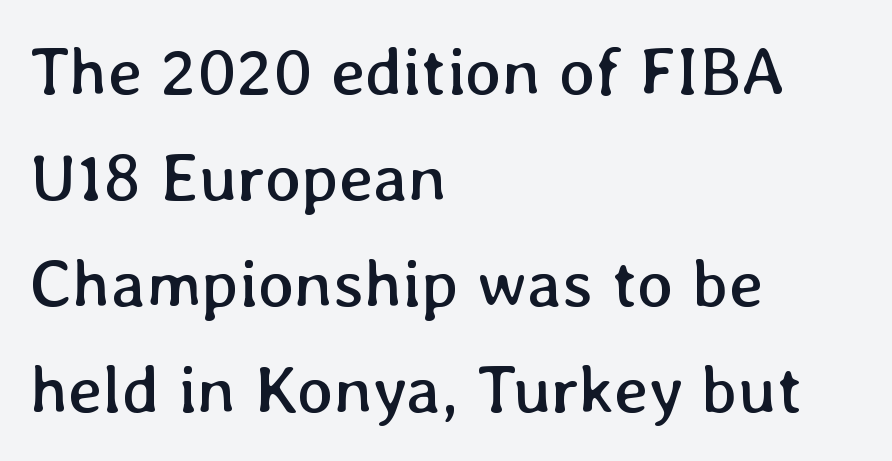
Q: Is the text bold? A: No.
Q: Is the text italic (slanted)? A: No, it is upright.
Q: Is the text underlined? A: No.
Q: How is the paragraph aligned? A: Left-aligned.
Q: Is the spacing between letters normal or unusually wide? A: Normal.
Q: Is the spacing between lines tight, normal or loose? A: Normal.
Q: Width (condensed, normal, or wide)? A: Normal.
Q: Stroke contrast? A: Low.
Q: x-height? A: Medium.
Q: Monospaced? A: No.
